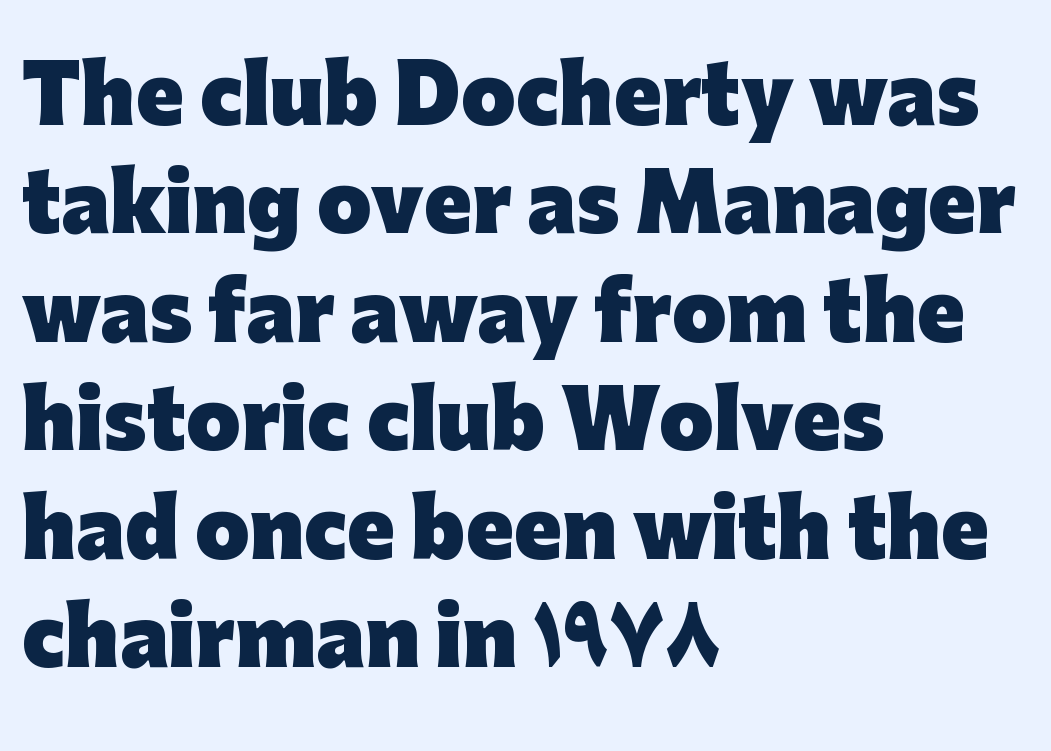
{"serif": "no", "italic": "no", "bold": "yes", "weight": "heavy", "width": "normal", "stroke_contrast": "low", "x_height": "medium", "monospaced": "no", "underline": "no", "align": "left", "line_spacing": "normal", "line_spacing_ratio": 1.39, "letter_spacing": "normal", "letter_spacing_em": 0.0, "glyph_px": 78}
